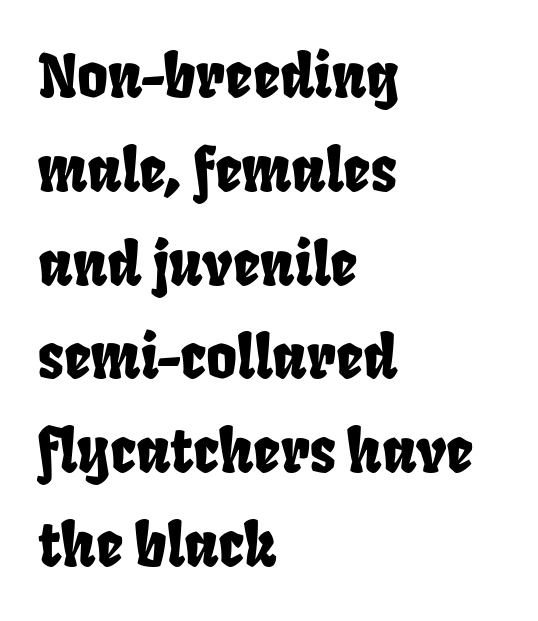
Rows of type keep a routine distance in the vertical direction. What stands out about the letter spacing? Nothing — it is the standard amount. Is this a fixed-width face? No — the glyphs have proportional, varying widths. Quick note: underline off.
